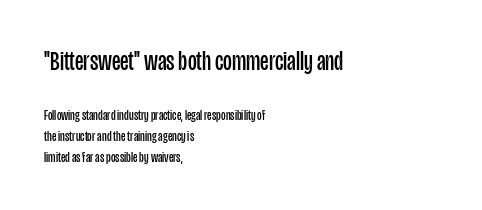
Q: Is the text bold? A: No.
Q: Is the text italic (slanted)? A: No, it is upright.
Q: Is the text underlined? A: No.
Q: How is the paragraph aligned? A: Left-aligned.
Q: Is the spacing between letters normal or unusually wide? A: Normal.
Q: Is the spacing between lines tight, normal or loose? A: Normal.
Q: Which block of text is set in a larger size, the first (top) or the second (bottom)? A: The first (top) one.
